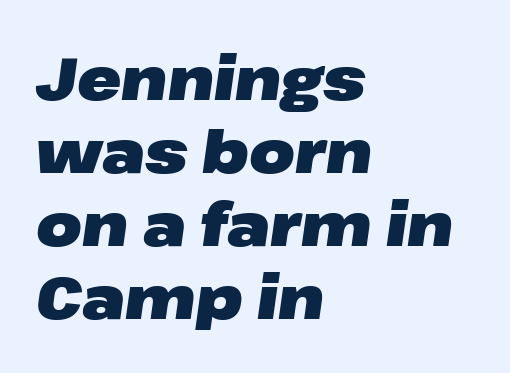
Typeset ragged right — the left edge is the straight one. Each row of text sits above clean, open space. Every letter is thick-stroked: bold, no question. The letters are slanted; this is an italic face.
